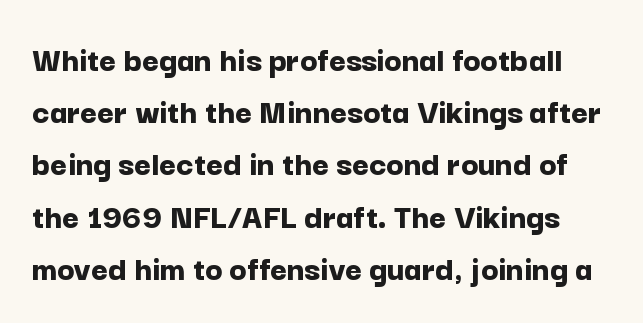
Q: Is the text bold? A: Yes.
Q: Is the text italic (slanted)? A: No, it is upright.
Q: Is the typeface a serif or a sans-serif typeface? A: Sans-serif.
Q: Is the text underlined? A: No.
Q: Is the spacing between letters normal or unusually wide? A: Normal.
Q: Is the spacing between lines tight, normal or loose? A: Normal.
Q: Width (condensed, normal, or wide)? A: Normal.
Q: Stroke contrast? A: Low.
Q: x-height? A: Medium.
Q: Monospaced? A: No.
